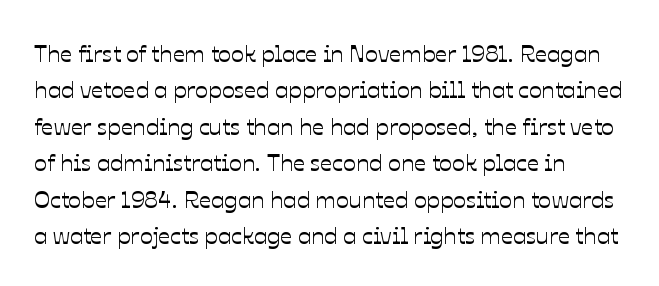
{"italic": "no", "underline": "no", "align": "left", "line_spacing": "normal", "line_spacing_ratio": 1.52, "letter_spacing": "normal", "letter_spacing_em": 0.0, "glyph_px": 24}
